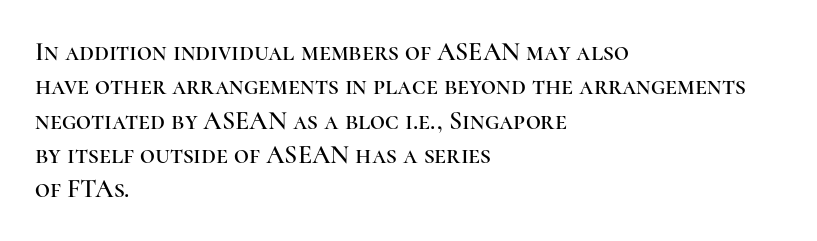
Q: Is the text italic (slanted)? A: No, it is upright.
Q: Is the text underlined? A: No.
Q: How is the paragraph aligned? A: Left-aligned.
Q: Is the spacing between letters normal or unusually wide? A: Normal.
Q: Is the spacing between lines tight, normal or loose? A: Normal.
